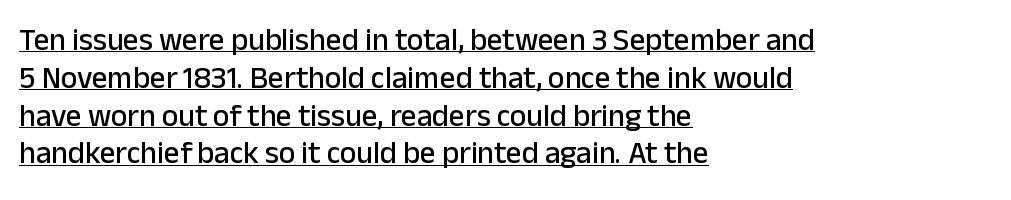
Q: Is the text italic (slanted)? A: No, it is upright.
Q: Is the typeface a serif or a sans-serif typeface? A: Sans-serif.
Q: Is the text underlined? A: Yes.
Q: How is the paragraph aligned? A: Left-aligned.
Q: Is the spacing between letters normal or unusually wide? A: Normal.
Q: Width (condensed, normal, or wide)? A: Normal.
Q: Stroke contrast? A: Low.
Q: x-height? A: Medium.
Q: Monospaced? A: No.
